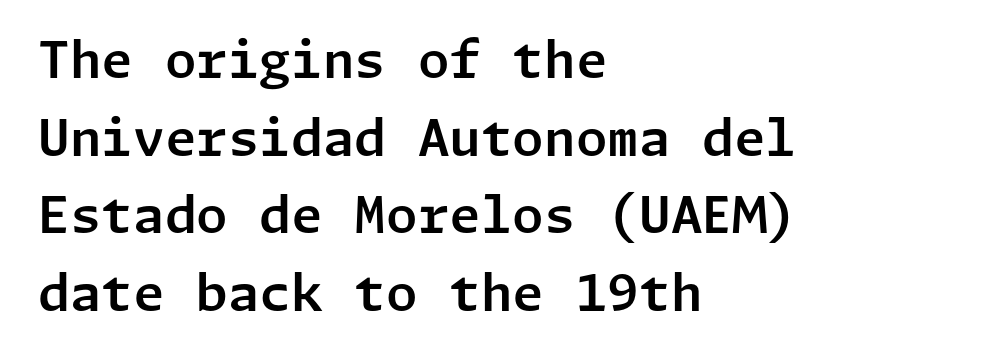
Q: Is the text italic (slanted)? A: No, it is upright.
Q: Is the typeface a serif or a sans-serif typeface? A: Sans-serif.
Q: Is the text underlined? A: No.
Q: How is the paragraph aligned? A: Left-aligned.
Q: Is the spacing between letters normal or unusually wide? A: Normal.
Q: Is the spacing between lines tight, normal or loose? A: Normal.
Q: Width (condensed, normal, or wide)? A: Normal.
Q: Stroke contrast? A: Low.
Q: x-height? A: Medium.
